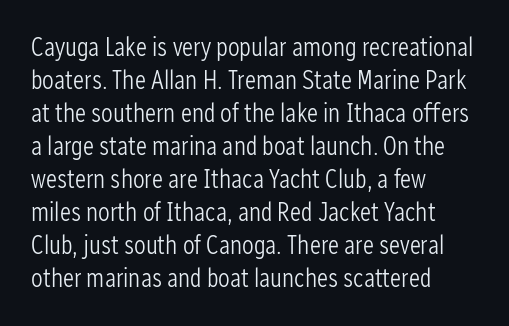
The image shows 26 px text type, upright; set left-aligned, normal line spacing (1.27x), normal letter spacing, not underlined.
